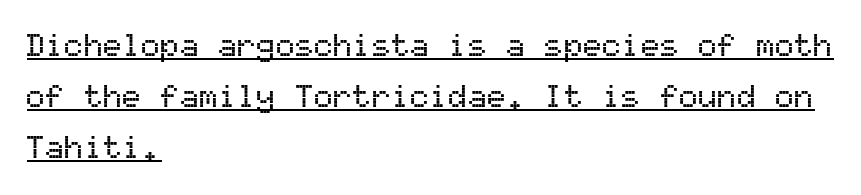
The passage shown is typeset with a sans-serif family. Is there any slant? The stems are plumb. The typesetter has applied underlining to the passage shown. This sample keeps an unexceptional amount of space between lines. Tracking here is standard; glyphs follow each other at the usual distance.
